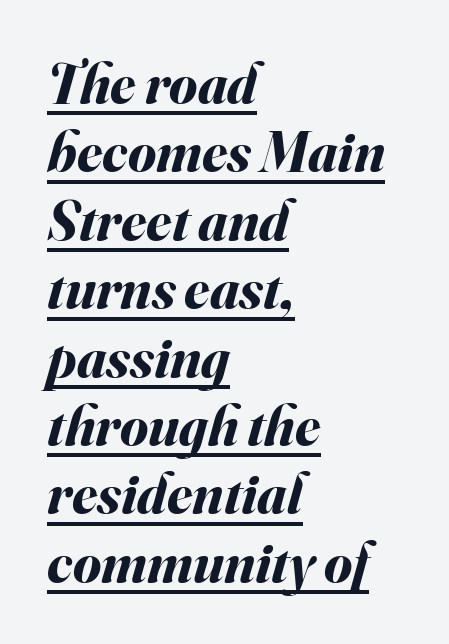
{"italic": "yes", "lean": "right", "slant_degrees": 16, "bold": "yes", "weight": "bold", "width": "normal", "stroke_contrast": "medium", "x_height": "small", "monospaced": "no", "underline": "yes", "align": "left", "line_spacing_ratio": 1.2, "letter_spacing": "normal", "letter_spacing_em": 0.0, "glyph_px": 57}
